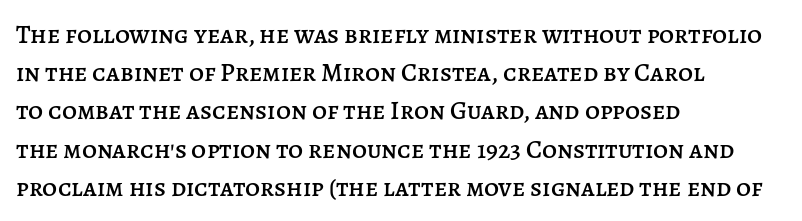
Q: Is the text italic (slanted)? A: No, it is upright.
Q: Is the text underlined? A: No.
Q: How is the paragraph aligned? A: Left-aligned.
Q: Is the spacing between letters normal or unusually wide? A: Normal.
Q: Is the spacing between lines tight, normal or loose? A: Normal.
